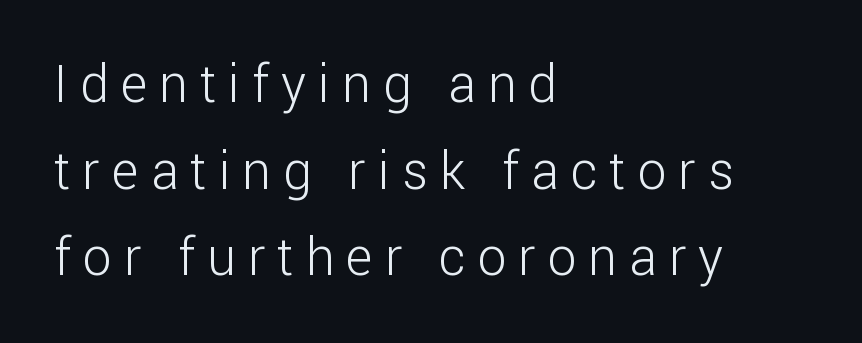
The image shows 51 px light sans-serif type, upright; set left-aligned, normal line spacing (1.7x), unusually wide letter spacing (+0.24 em), not underlined; low stroke contrast and a medium x-height.
